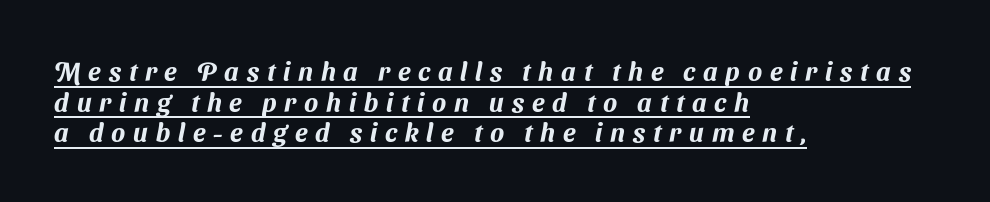
Caption: lettering with a line underneath. The paragraph has a hard left edge and a soft right edge. Each word looks stretched out because of the extra space between its letters.
